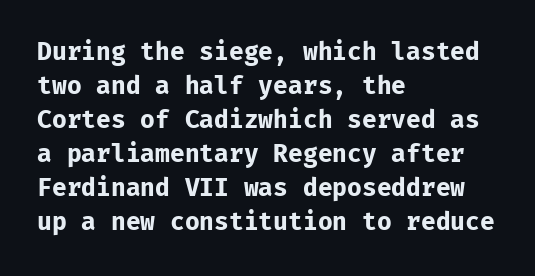
Q: Is the text bold? A: Yes.
Q: Is the text italic (slanted)? A: No, it is upright.
Q: Is the text underlined? A: No.
Q: How is the paragraph aligned? A: Left-aligned.
Q: Is the spacing between letters normal or unusually wide? A: Normal.
Q: Is the spacing between lines tight, normal or loose? A: Normal.
